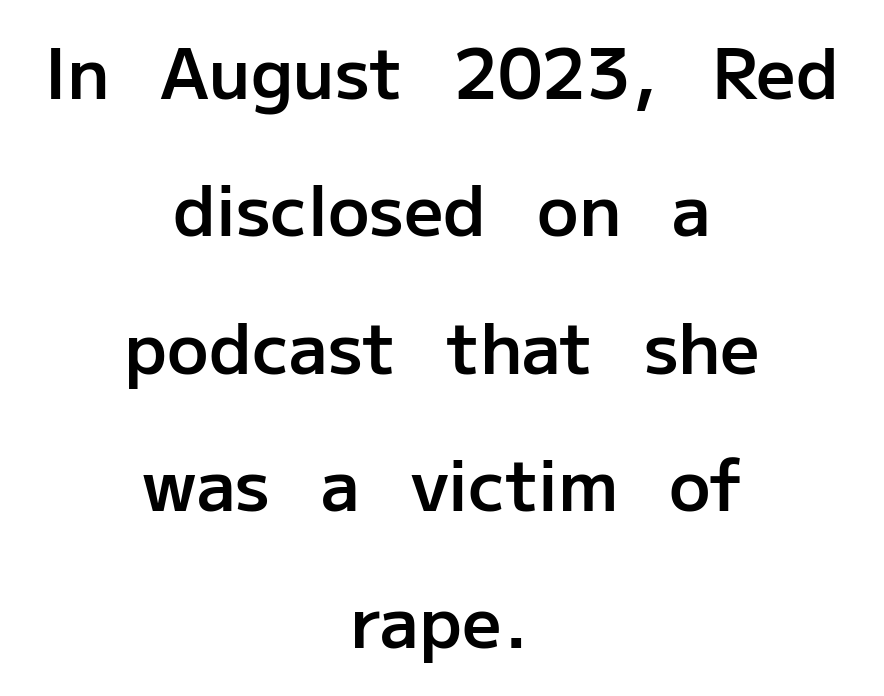
The image shows 69 px semibold sans-serif type, upright; set centered, loose line spacing (1.99x), normal letter spacing, not underlined; low stroke contrast and a medium x-height.
